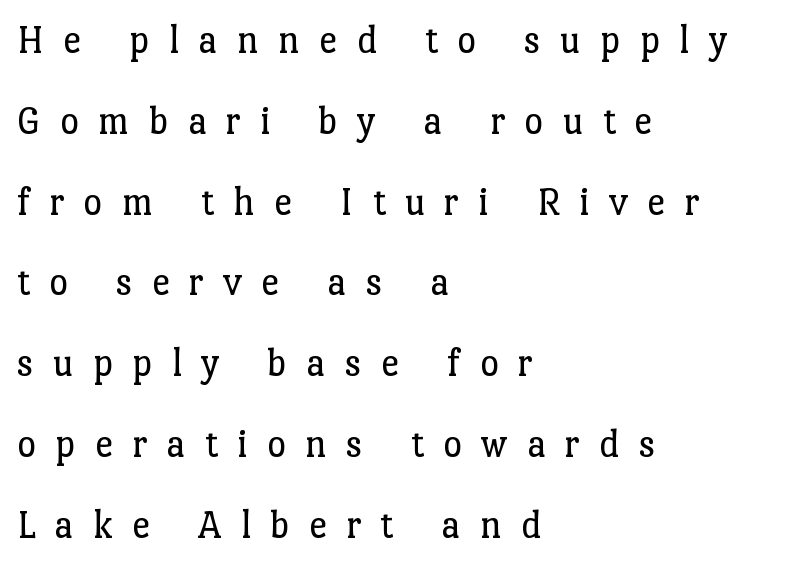
The image shows 41 px regular-weight serif type, upright; set left-aligned, loose line spacing (1.97x), unusually wide letter spacing (+0.47 em), not underlined; low stroke contrast and a medium x-height.
